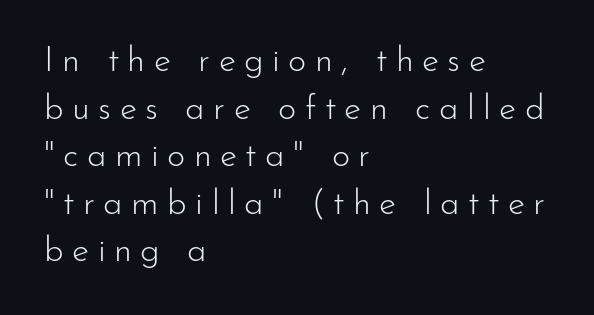
{"serif": "no", "italic": "no", "bold": "no", "weight": "light", "width": "normal", "stroke_contrast": "low", "x_height": "small", "monospaced": "no", "underline": "no", "align": "left", "line_spacing": "normal", "line_spacing_ratio": 1.36, "letter_spacing": "wide", "letter_spacing_em": 0.24, "glyph_px": 35}
